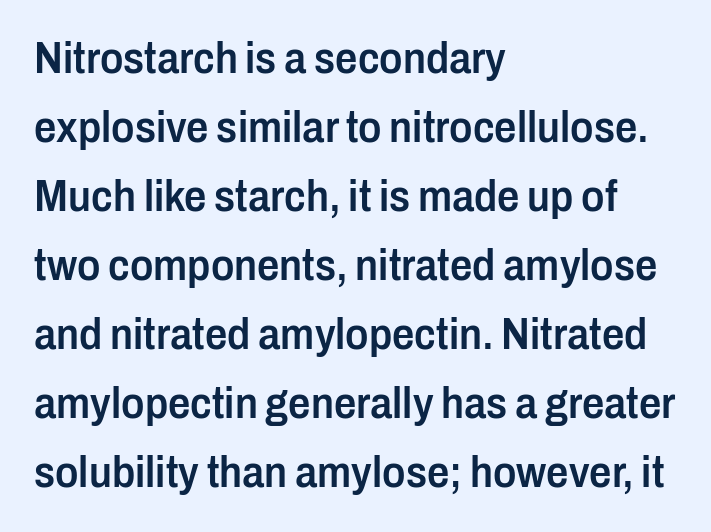
{"serif": "no", "italic": "no", "bold": "semi", "weight": "semibold", "width": "condensed", "stroke_contrast": "low", "x_height": "medium", "monospaced": "no", "underline": "no", "align": "left", "line_spacing": "normal", "line_spacing_ratio": 1.57, "letter_spacing": "normal", "letter_spacing_em": 0.0, "glyph_px": 44}
